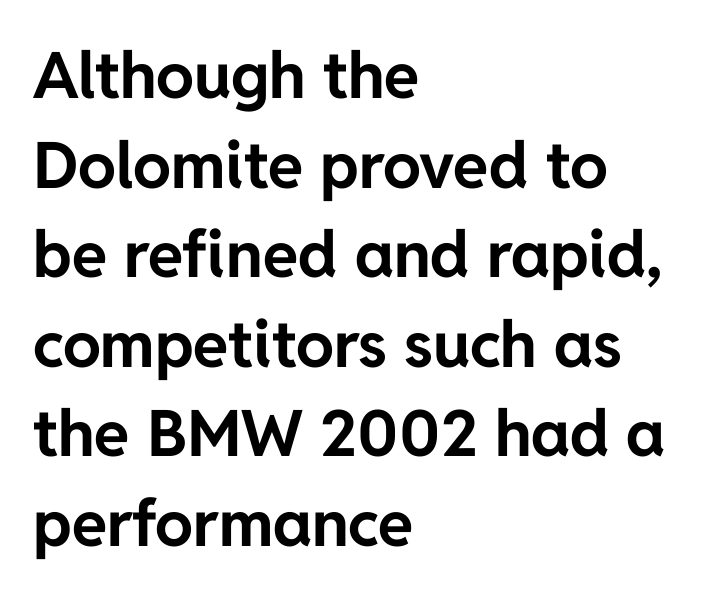
The image shows 64 px bold sans-serif type, upright; set left-aligned, normal line spacing (1.4x), normal letter spacing, not underlined; low stroke contrast and a medium x-height.
